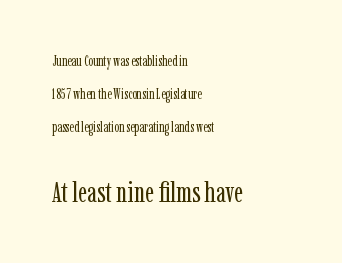
Interline gaps are noticeably wide in this sample. These lines are set flush left with a ragged right edge. The text was rendered using a seriffed face with decorative stroke endings. Size hierarchy here favors the trailing block over the leading one. Stroke thickness stays within the range of a standard reading face or lighter. The string is rendered with underlining switched off.
